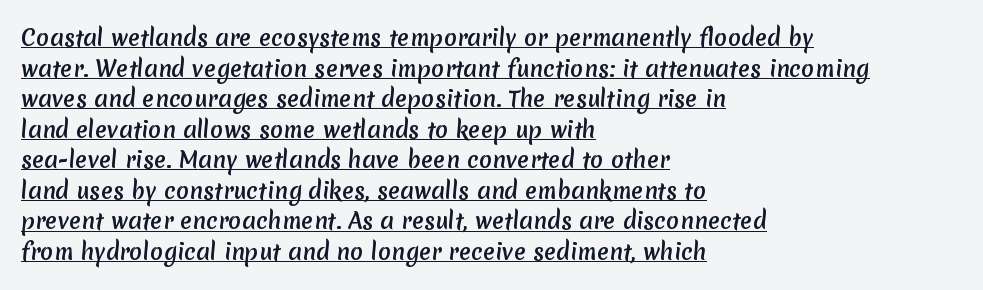
{"underline": "yes", "align": "left", "line_spacing": "normal", "line_spacing_ratio": 1.39, "letter_spacing": "normal", "letter_spacing_em": 0.0, "glyph_px": 22}
